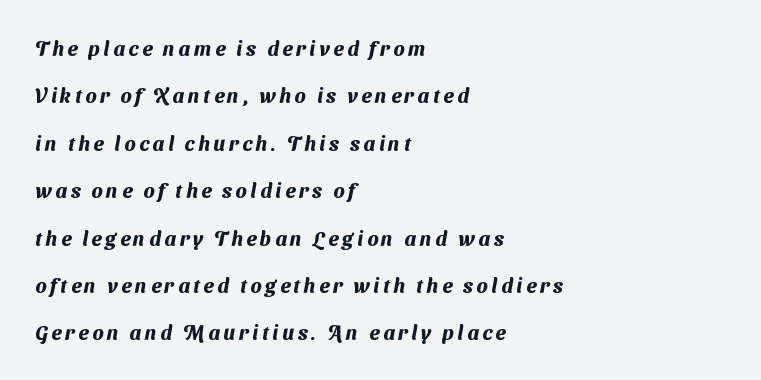
Q: Is the text bold? A: Yes.
Q: Is the text underlined? A: No.
Q: How is the paragraph aligned? A: Left-aligned.
Q: Is the spacing between lines tight, normal or loose? A: Loose.
